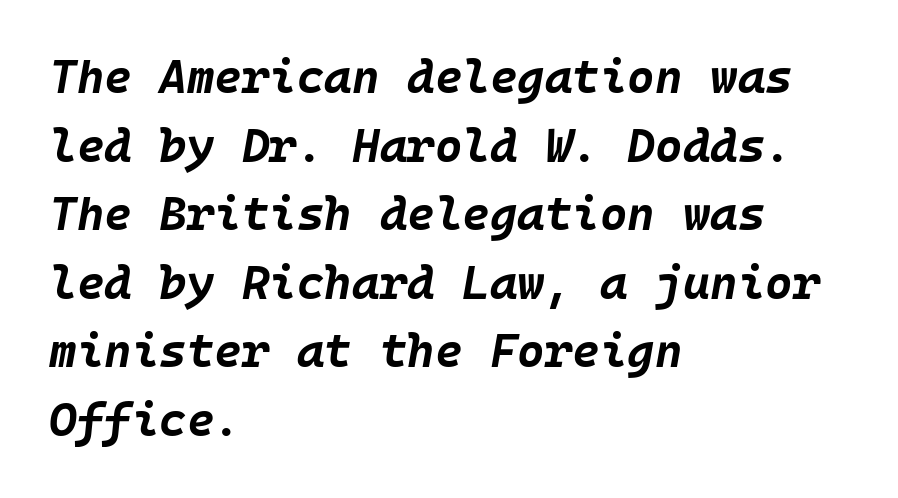
{"italic": "yes", "lean": "right", "slant_degrees": 10, "bold": "yes", "weight": "bold", "width": "normal", "stroke_contrast": "low", "x_height": "large", "underline": "no", "align": "left", "line_spacing": "normal", "line_spacing_ratio": 1.46, "letter_spacing": "normal", "letter_spacing_em": 0.0, "glyph_px": 47}
